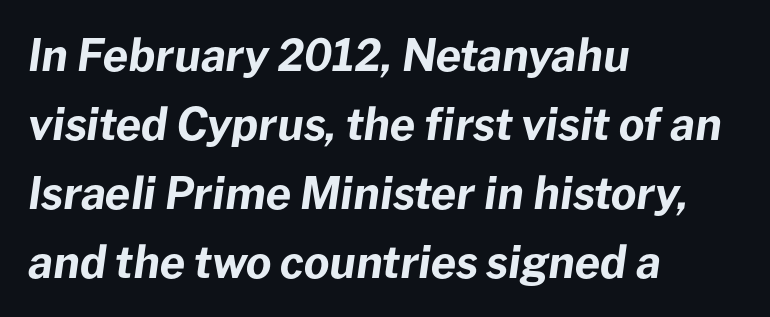
Honestly, there is no underline to notice here at all. Baseline-to-baseline distance is the conventional proportion of letter height. Caption: bold face, heavy strokes. The rendering uses natural spacing where letterforms have individual widths. Style check: oblique. The compositor pushed each line to the left boundary.
